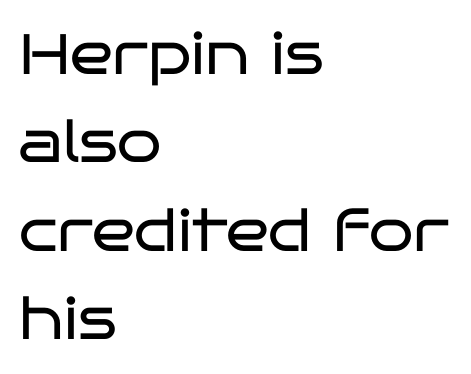
No extra tracking has been applied to these lines. The rag falls on the right side of this text block. What kind of face is this? One without serifs — a sans. The font sits on the lighter half of the weight spectrum, regular included.
